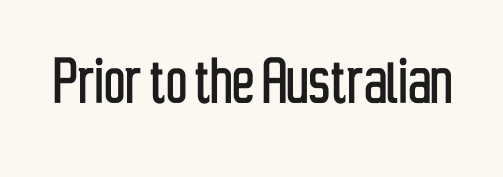
The characters display no serif detailing; their extremities are plain. Tracking here is standard; glyphs follow each other at the usual distance. The letters stand upright; this is a roman face. Looks like regular typesetting: each glyph gets only the width it needs.
